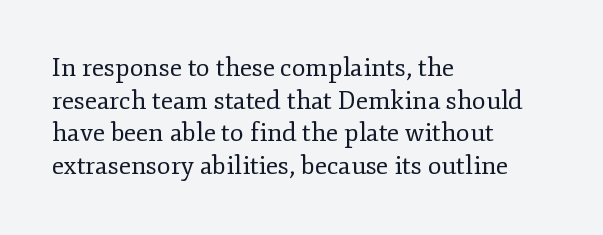
What's the leading like? Ordinary, nothing unusual. The passage shown has conventional tracking throughout. The typography opts for an upright posture over an oblique one. The passage is arranged the way most books set body copy — flush left.
